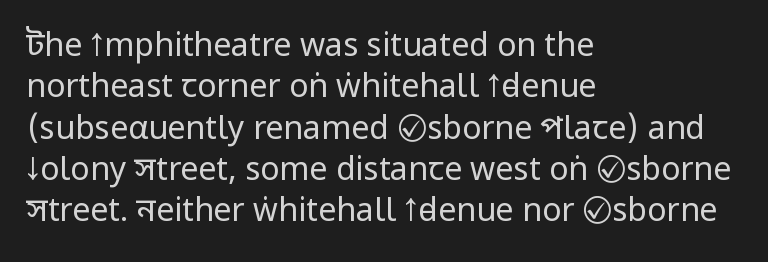
The image shows 32 px regular-weight, condensed sans-serif type, upright; set left-aligned, normal line spacing (1.29x), normal letter spacing, not underlined; low stroke contrast and a large x-height.
